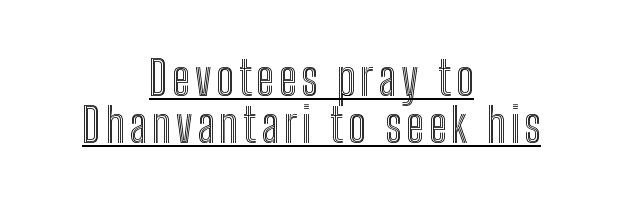
{"italic": "no", "width": "condensed", "x_height": "medium", "monospaced": "no", "underline": "yes", "align": "center", "line_spacing": "tight", "line_spacing_ratio": 1.0, "glyph_px": 47}
